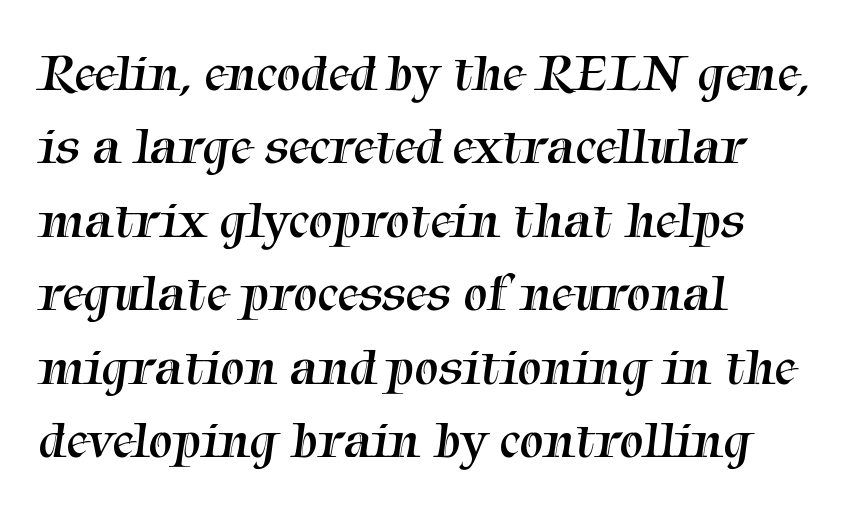
The image shows 54 px regular-weight serif type; set left-aligned, normal line spacing (1.36x), normal letter spacing, not underlined; medium stroke contrast and a medium x-height.
